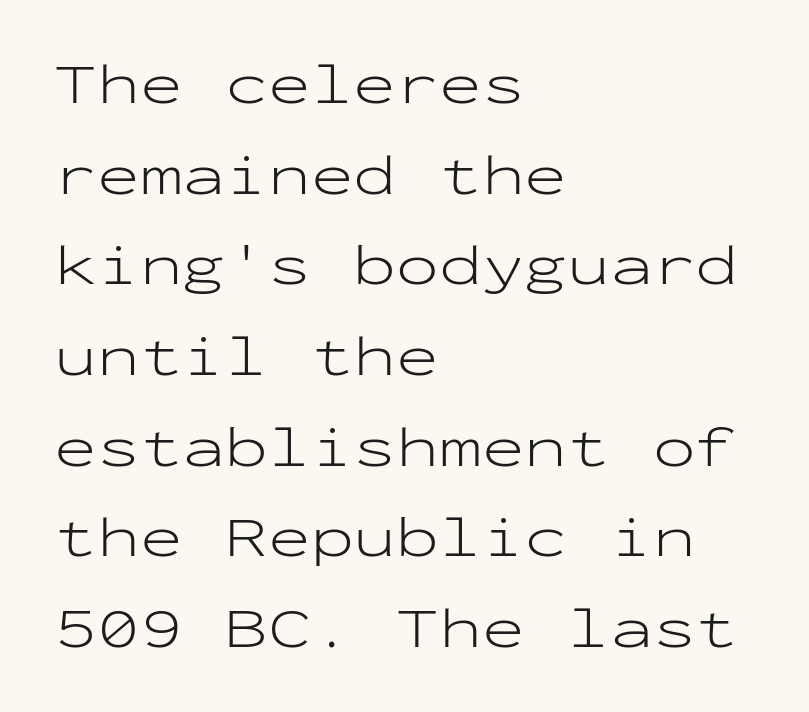
Q: Is the text bold? A: No.
Q: Is the text italic (slanted)? A: No, it is upright.
Q: Is the typeface a serif or a sans-serif typeface? A: Sans-serif.
Q: Is the text underlined? A: No.
Q: How is the paragraph aligned? A: Left-aligned.
Q: Is the spacing between letters normal or unusually wide? A: Normal.
Q: Is the spacing between lines tight, normal or loose? A: Normal.
Q: Width (condensed, normal, or wide)? A: Wide.
Q: Stroke contrast? A: Low.
Q: x-height? A: Medium.
Q: Monospaced? A: Yes.
